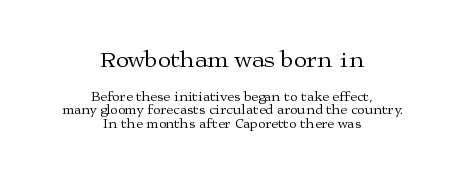
Q: Is the text bold? A: No.
Q: Is the text italic (slanted)? A: No, it is upright.
Q: Is the text underlined? A: No.
Q: How is the paragraph aligned? A: Centered.
Q: Is the spacing between letters normal or unusually wide? A: Normal.
Q: Is the spacing between lines tight, normal or loose? A: Tight.
Q: Which block of text is set in a larger size, the first (top) or the second (bottom)? A: The first (top) one.
